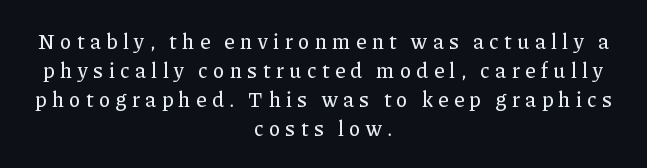
The font's upright variant was chosen for this text. Clear beneath every line of the passage. Does extra space separate the letters? Yes, quite a lot of it. The typesetter chose a symmetrical, centered arrangement here.
